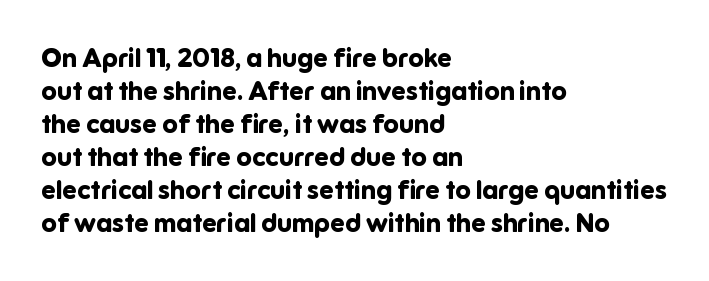
{"italic": "no", "bold": "yes", "underline": "no", "align": "left", "line_spacing": "normal", "line_spacing_ratio": 1.27, "letter_spacing": "normal", "letter_spacing_em": 0.0, "glyph_px": 26}
